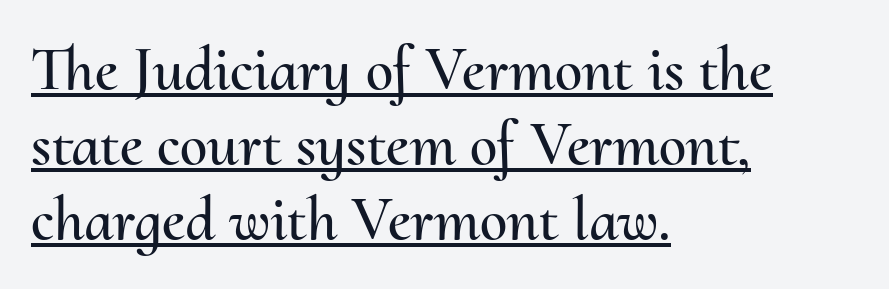
Varying glyph widths throughout — classic text-font behaviour. There is no visible air inserted between adjacent glyphs. The letters stand upright; this is a roman face. The lines in this sample share a left origin and differ only in where they stop.
